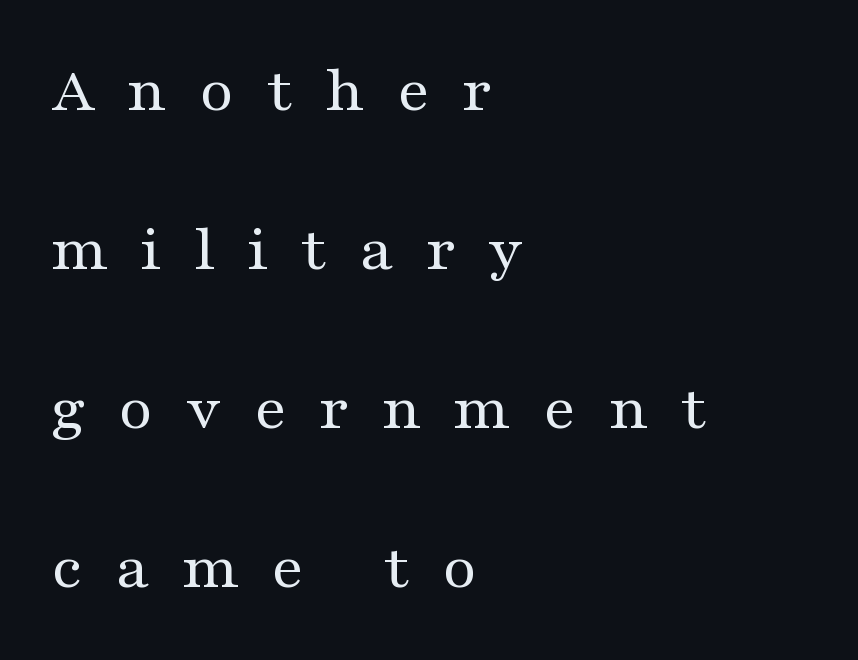
The image shows 66 px regular-weight, wide serif type, upright; set left-aligned, loose line spacing (2.41x), unusually wide letter spacing (+0.49 em), not underlined; medium stroke contrast and a medium x-height.
